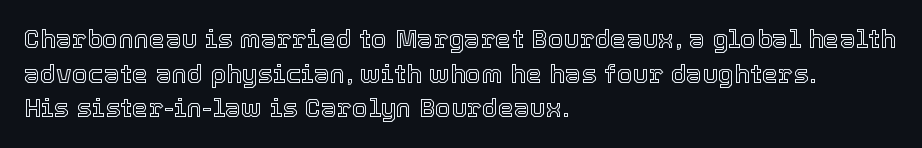
{"italic": "no", "underline": "no", "align": "left", "line_spacing": "normal", "line_spacing_ratio": 1.33, "letter_spacing": "normal", "letter_spacing_em": 0.0, "glyph_px": 26}
